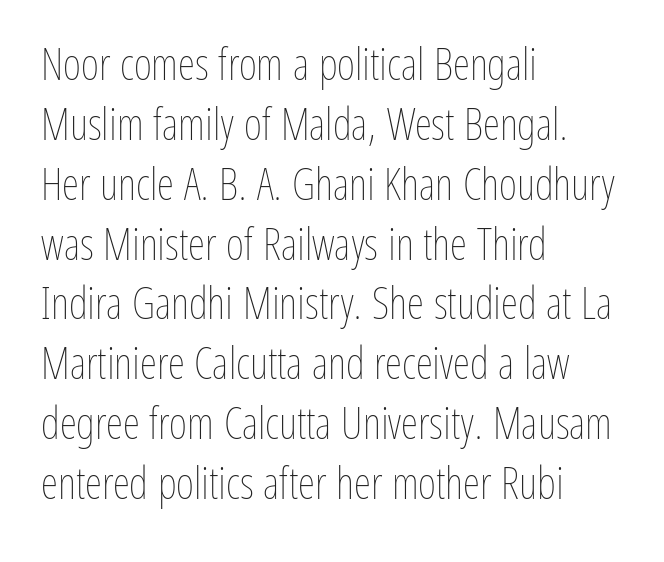
Here the glyphs are tracked normally, forming tight word shapes. The glyphs are unaccompanied by any horizontal stroke below them. The weight would be labelled regular, book, light, or lighter still. Notice how the stems are strictly vertical — no italics here. Line spacing here is normal. All the whitespace from short lines collects on the right.
